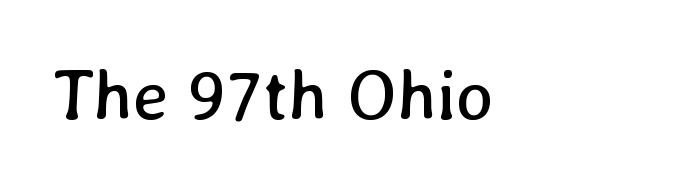
The letters sit at their default tracking, neither squeezed nor spread. Check under the words: just untouched page. Each letter keeps its own natural width here, so spacing adapts to shape. Counters stay open thanks to moderate or lighter strokes.
